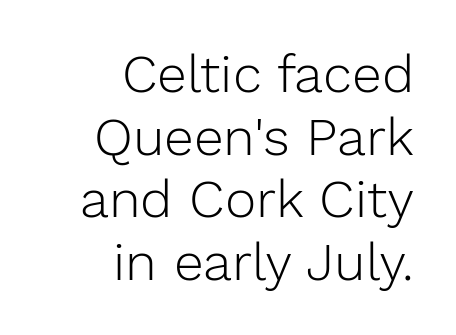
{"serif": "no", "italic": "no", "bold": "no", "weight": "light", "width": "normal", "stroke_contrast": "low", "x_height": "medium", "monospaced": "no", "underline": "no", "align": "right", "line_spacing_ratio": 1.18, "letter_spacing": "normal", "letter_spacing_em": 0.0, "glyph_px": 53}
